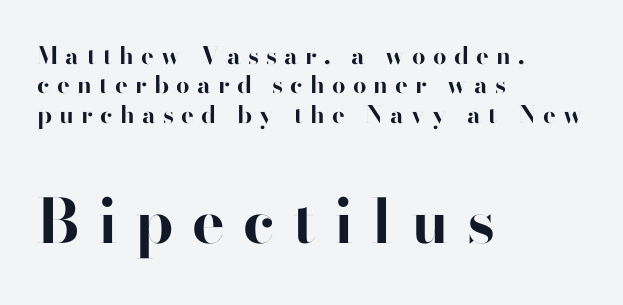
Q: Is the text bold? A: Yes.
Q: Is the text italic (slanted)? A: No, it is upright.
Q: Is the typeface a serif or a sans-serif typeface? A: Sans-serif.
Q: Is the text underlined? A: No.
Q: How is the paragraph aligned? A: Left-aligned.
Q: Is the spacing between letters normal or unusually wide? A: Unusually wide.
Q: Which block of text is set in a larger size, the first (top) or the second (bottom)? A: The second (bottom) one.
Q: Width (condensed, normal, or wide)? A: Normal.
Q: Stroke contrast? A: High.
Q: x-height? A: Small.
Q: Monospaced? A: No.
